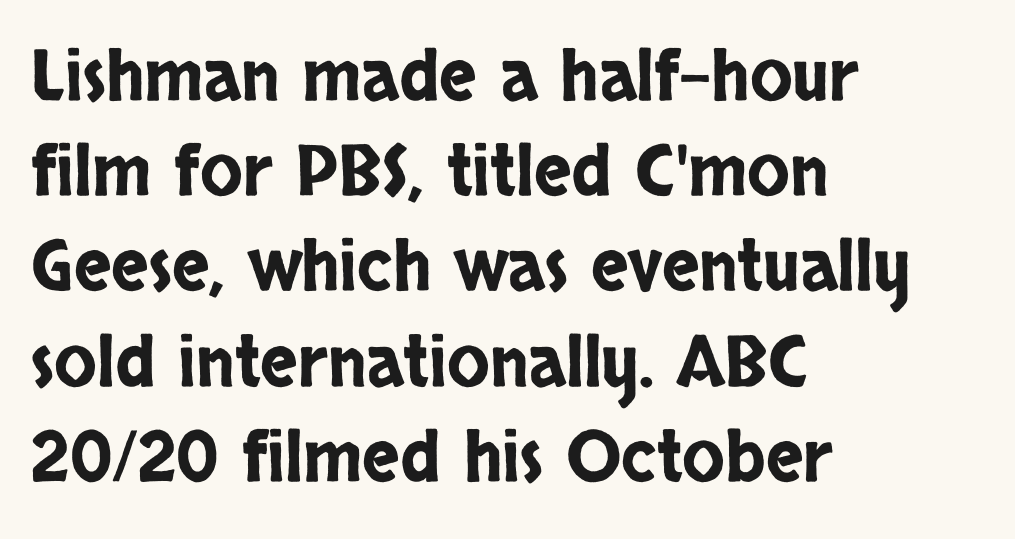
The image shows 70 px condensed sans-serif type, upright; set left-aligned, normal line spacing (1.36x), normal letter spacing, not underlined; low stroke contrast and a large x-height.
